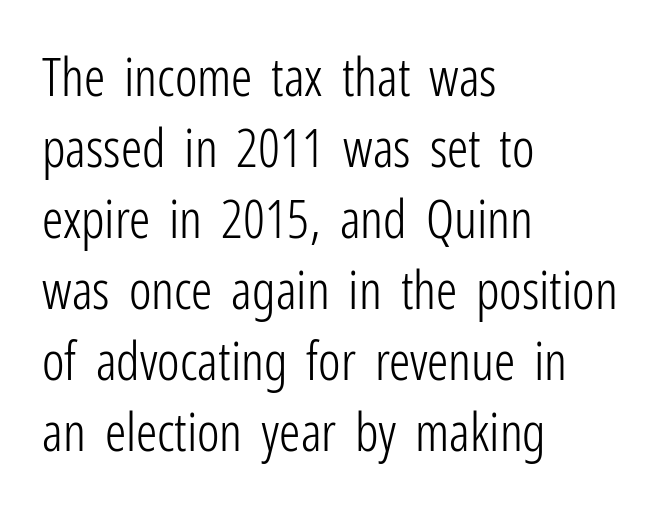
{"serif": "no", "italic": "no", "bold": "no", "weight": "light", "width": "condensed", "stroke_contrast": "low", "x_height": "medium", "monospaced": "no", "underline": "no", "align": "left", "line_spacing": "normal", "line_spacing_ratio": 1.34, "letter_spacing": "normal", "letter_spacing_em": 0.0, "glyph_px": 53}
